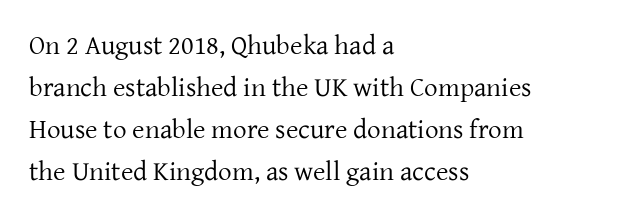
Each new line begins a customary step beneath the previous one. The passage shown is not underscored anywhere. Weight: not bold — regular or lighter. Nope, not italic — everything's standing straight. A classic flush-left, rag-right setting is used for this passage.
